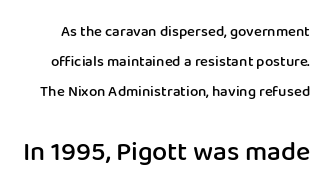
Two sizes are in play, and the larger belongs to the second block. What's the leading like? Stretched, with rows far apart. This sample uses plain, unmodified letter spacing. A semibold gives these letters moderate extra thickness, short of bold.
